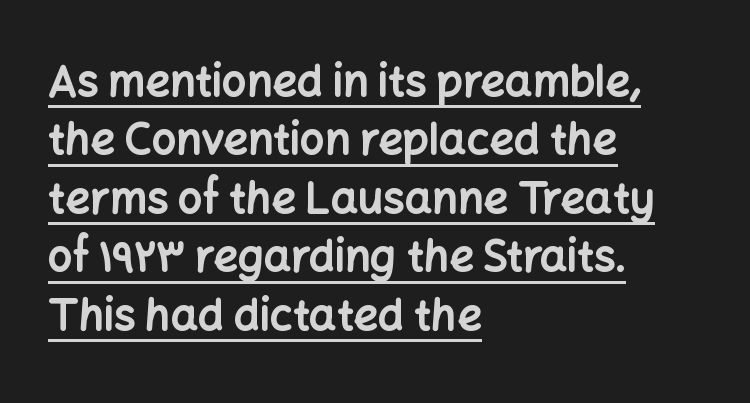
Q: Is the text bold? A: Yes.
Q: Is the text italic (slanted)? A: No, it is upright.
Q: Is the typeface a serif or a sans-serif typeface? A: Sans-serif.
Q: Is the text underlined? A: Yes.
Q: How is the paragraph aligned? A: Left-aligned.
Q: Is the spacing between letters normal or unusually wide? A: Normal.
Q: Is the spacing between lines tight, normal or loose? A: Normal.
Q: Width (condensed, normal, or wide)? A: Normal.
Q: Stroke contrast? A: Low.
Q: x-height? A: Medium.
Q: Monospaced? A: No.
